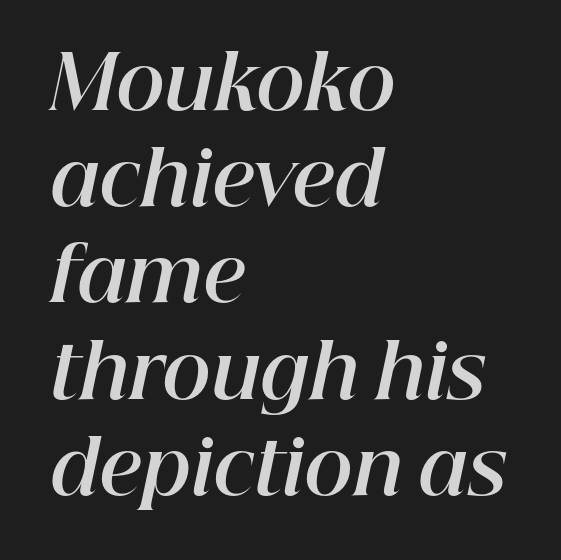
Q: Is the text bold? A: Yes.
Q: Is the text italic (slanted)? A: Yes, it leans right by about 12 degrees.
Q: Is the text underlined? A: No.
Q: How is the paragraph aligned? A: Left-aligned.
Q: Is the spacing between letters normal or unusually wide? A: Normal.
Q: Is the spacing between lines tight, normal or loose? A: Normal.
Q: Width (condensed, normal, or wide)? A: Normal.
Q: Stroke contrast? A: High.
Q: x-height? A: Medium.
Q: Monospaced? A: No.
